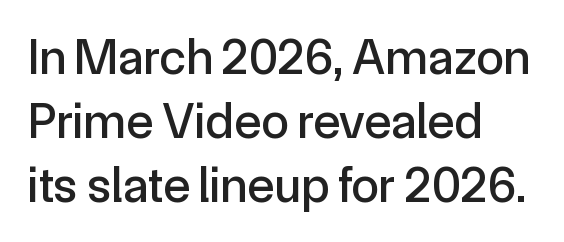
Q: Is the text italic (slanted)? A: No, it is upright.
Q: Is the typeface a serif or a sans-serif typeface? A: Sans-serif.
Q: Is the text underlined? A: No.
Q: How is the paragraph aligned? A: Left-aligned.
Q: Is the spacing between letters normal or unusually wide? A: Normal.
Q: Is the spacing between lines tight, normal or loose? A: Normal.
Q: Width (condensed, normal, or wide)? A: Normal.
Q: x-height? A: Medium.
Q: Monospaced? A: No.
